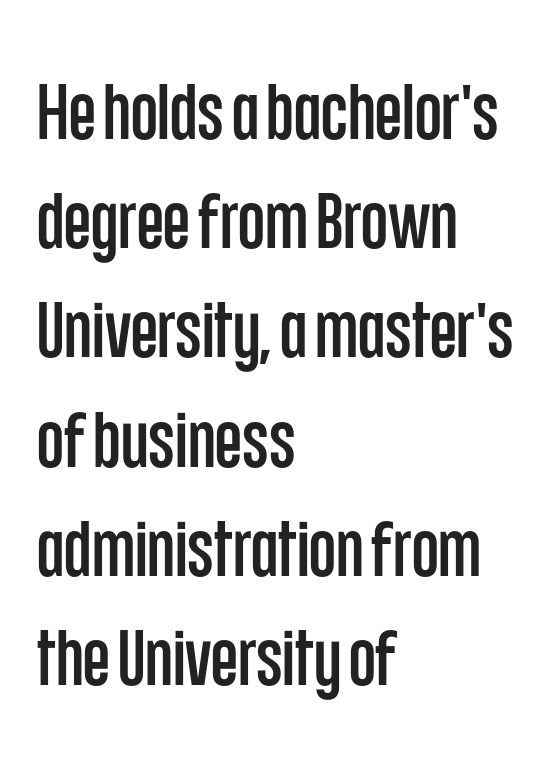
{"serif": "no", "italic": "no", "width": "condensed", "stroke_contrast": "low", "x_height": "large", "monospaced": "no", "underline": "no", "align": "left", "line_spacing": "normal", "line_spacing_ratio": 1.4, "letter_spacing": "normal", "letter_spacing_em": 0.0, "glyph_px": 78}
